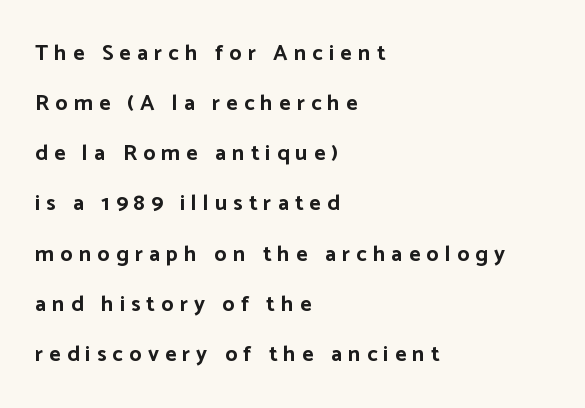
{"italic": "no", "bold": "yes", "underline": "no", "align": "left", "line_spacing": "loose", "line_spacing_ratio": 2.28, "letter_spacing": "wide", "letter_spacing_em": 0.28, "glyph_px": 22}
